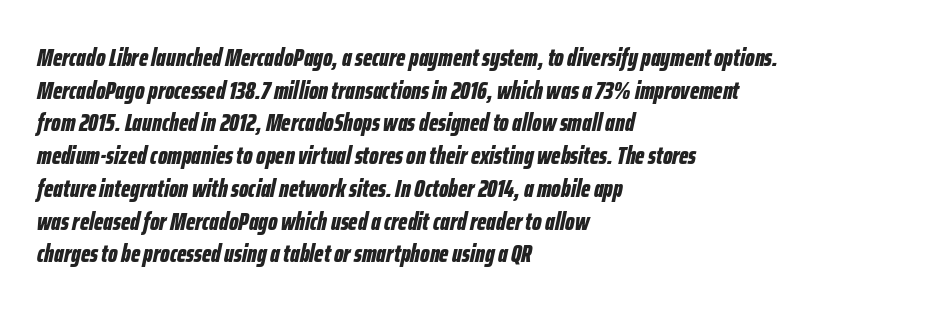
The font's italic variant was chosen for this text. Caption: multi-line text, flush left, ragged right. Words appear dense and cohesive because spacing is normal. Only glyphs here, with clear space below each row.
